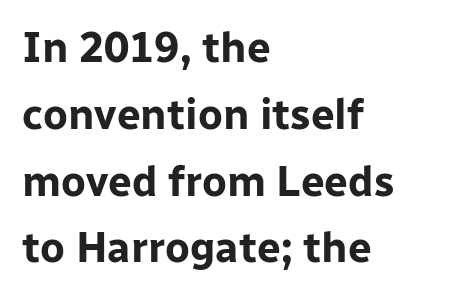
The image shows 42 px bold sans-serif type, upright; set left-aligned, normal line spacing (1.59x), normal letter spacing, not underlined; low stroke contrast and a medium x-height.
